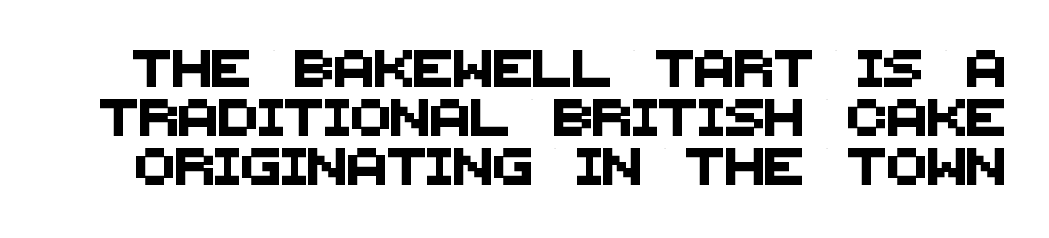
The foot of each line stays bare and open. Spacing verdict: proportional, widths tailored to each character. Letterform terminals end flat and unadorned throughout the passage. There is no visible air inserted between adjacent glyphs.
